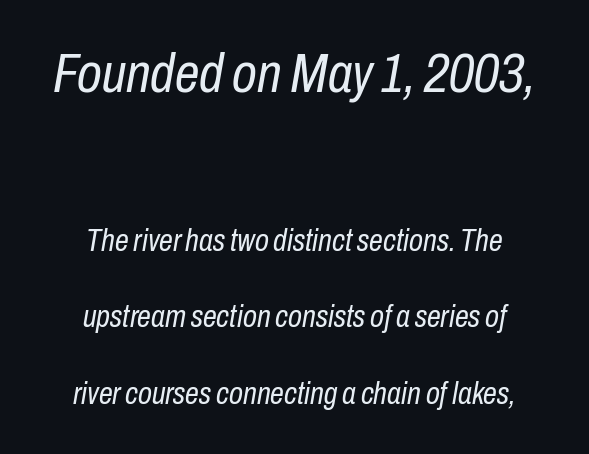
The letters sit at their default tracking, neither squeezed nor spread. Is there much room between lines? Yes — plenty of vertical air separates them. The gap between lines stays unmarked. The font's italic variant was chosen for this text. The typeface has the unassuming heft of standard copy or less.
